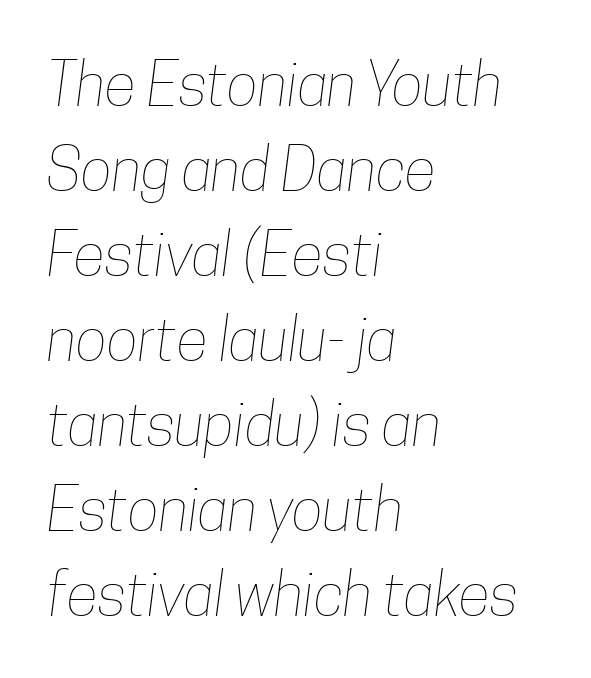
Q: Is the text bold? A: No.
Q: Is the text underlined? A: No.
Q: How is the paragraph aligned? A: Left-aligned.
Q: Is the spacing between letters normal or unusually wide? A: Normal.
Q: Is the spacing between lines tight, normal or loose? A: Normal.
Q: Width (condensed, normal, or wide)? A: Condensed.
Q: Stroke contrast? A: Low.
Q: x-height? A: Medium.
Q: Monospaced? A: No.
